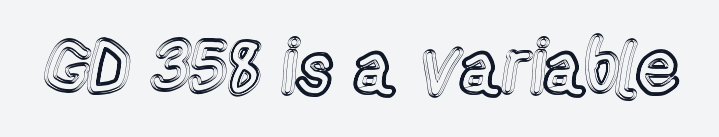
The image shows 75 px condensed type; set normal letter spacing, not underlined; a medium x-height.
